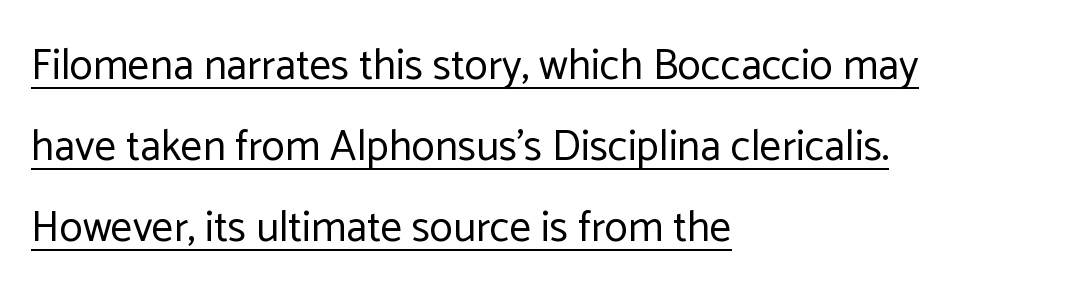
The characters are drawn with everyday or finer stroke widths. You could not count columns in this text — the font is proportionally spaced. Characters follow at the spacing the type designer built in. This is the regular roman posture of the typeface. Note: no serifs on the glyphs. Does the copy run flush right? No — it runs flush left.
